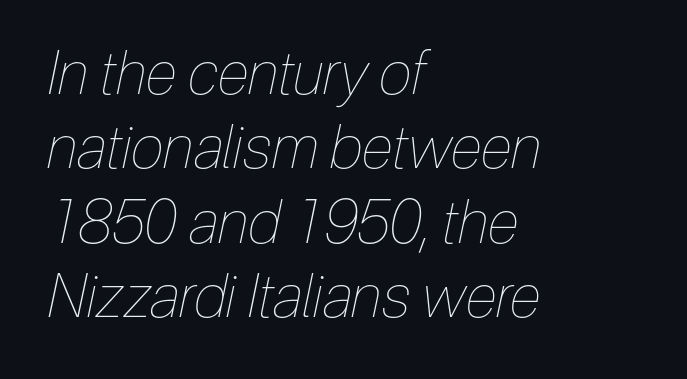
Q: Is the text bold? A: No.
Q: Is the text italic (slanted)? A: Yes, it leans right by about 12 degrees.
Q: Is the text underlined? A: No.
Q: How is the paragraph aligned? A: Left-aligned.
Q: Is the spacing between letters normal or unusually wide? A: Normal.
Q: Width (condensed, normal, or wide)? A: Condensed.
Q: Stroke contrast? A: Low.
Q: x-height? A: Medium.
Q: Monospaced? A: No.
